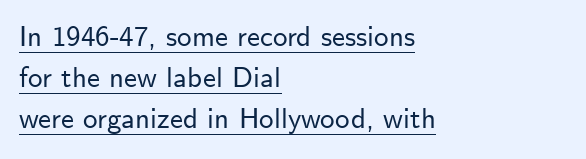
The image shows 29 px sans-serif type, upright; set left-aligned, normal line spacing (1.42x), normal letter spacing, underlined; low stroke contrast and a small x-height.
